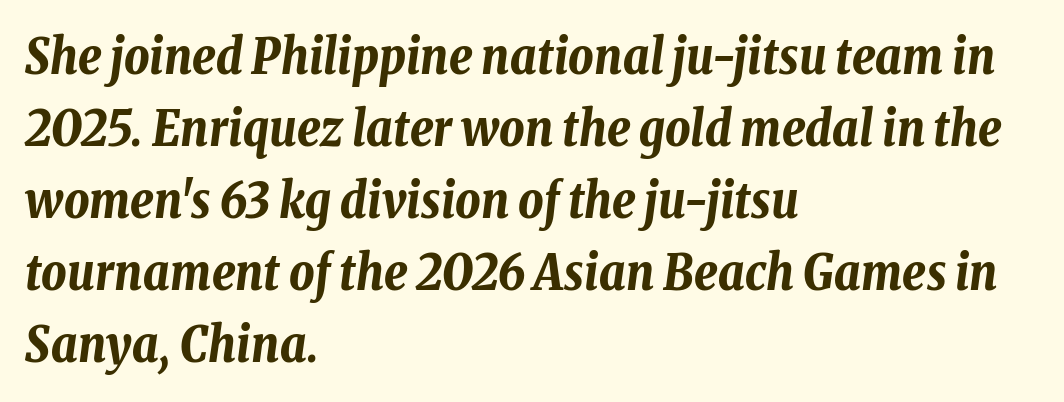
Short and long lines alike share a common starting point at left. A full-strength bold gives these letters their thick strokes. Summary of vertical rhythm: regular, with standard interline spacing. Proportional: the letters do not fall into vertical columns. Bare-footed words on every line.
